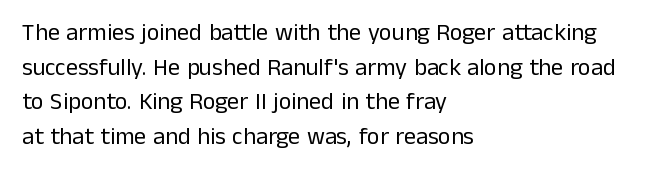
Regarding leading, the lines here are spaced in the standard way. The letters look calm and open, with moderate or lighter stems. Layout note: lines flush left. The rendering keeps characters at their native spacing. The lettering stays uniformly vertical, giving the passage a roman look. Underline: absent.
